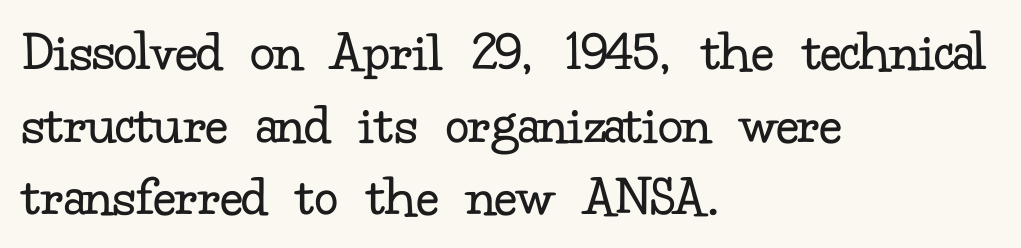
{"serif": "yes", "italic": "no", "bold": "no", "weight": "regular", "width": "normal", "stroke_contrast": "low", "x_height": "small", "monospaced": "no", "underline": "no", "align": "left", "line_spacing_ratio": 1.23, "letter_spacing": "normal", "letter_spacing_em": 0.0, "glyph_px": 59}
